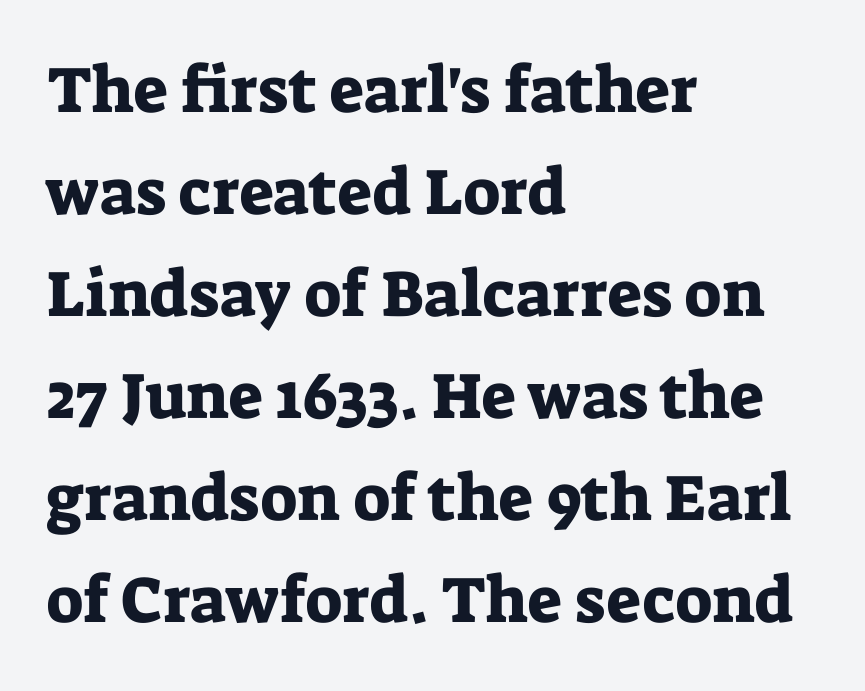
Quick note: not italic, upright. Look at the bottom of the vertical strokes: they flare into serifs here. The type is set solid horizontally, with unmodified tracking. Varying glyph widths throughout — classic text-font behaviour. Honestly, there is no underline to notice here at all. The ragged edge is on the right, which tells us the setting is flush left.
